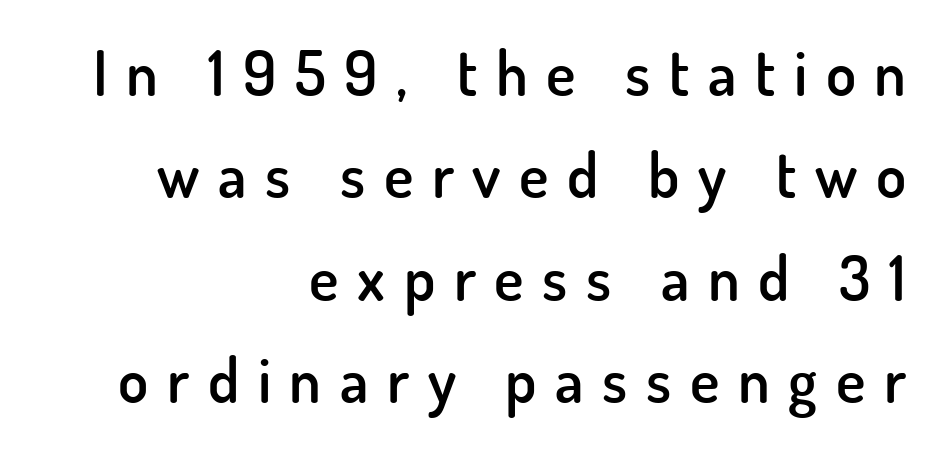
The image shows 62 px semibold sans-serif type, upright; set right-aligned, normal line spacing (1.65x), unusually wide letter spacing (+0.3 em), not underlined; low stroke contrast and a small x-height.
